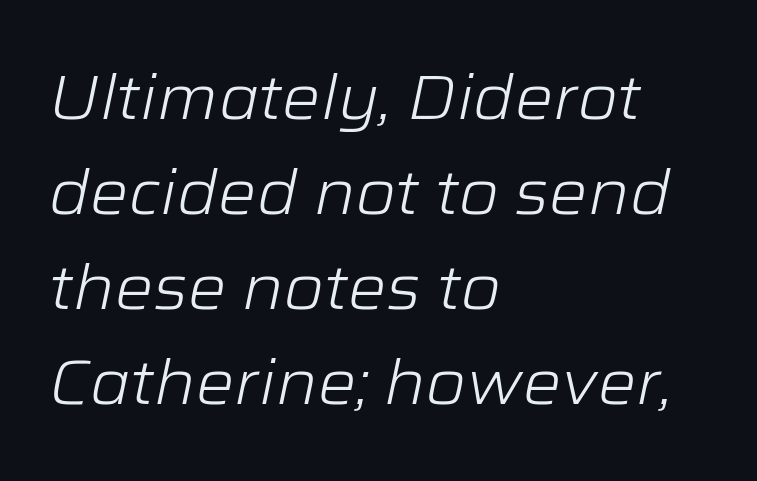
{"italic": "yes", "lean": "right", "slant_degrees": 12, "bold": "no", "weight": "light", "width": "wide", "stroke_contrast": "low", "x_height": "medium", "monospaced": "no", "underline": "no", "align": "left", "line_spacing": "normal", "line_spacing_ratio": 1.56, "letter_spacing": "normal", "letter_spacing_em": 0.0, "glyph_px": 61}
